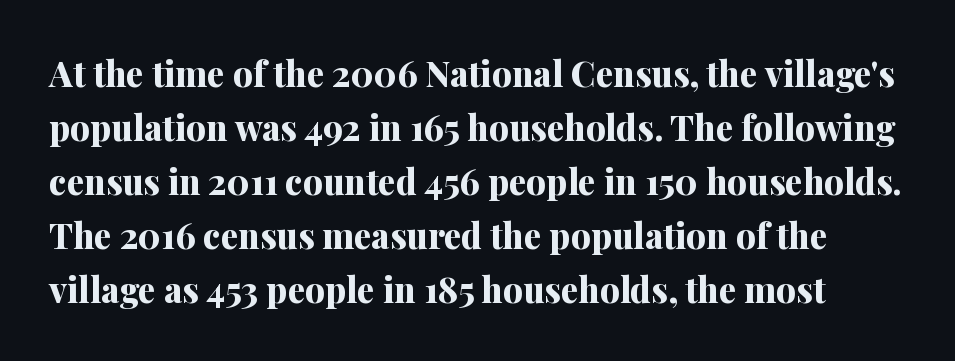
The image shows 35 px bold serif type, upright; set normal line spacing (1.54x), normal letter spacing, not underlined; medium stroke contrast and a medium x-height.
